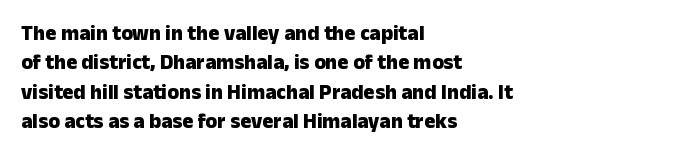
Posture: upright roman. Underlining? Definitely not there. Each line starts at the same left margin while the right side varies. Stroke thickness is high; the sample reads as a true bold. The block of text has a typical density, with ordinary space between rows.
